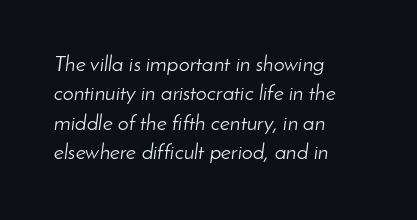
{"italic": "yes", "lean": "right", "slant_degrees": 8, "bold": "no", "underline": "no", "align": "left", "line_spacing": "normal", "line_spacing_ratio": 1.34, "letter_spacing": "normal", "letter_spacing_em": 0.0, "glyph_px": 22}
